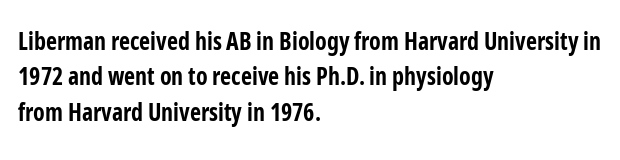
The baseline area is clear. Rendered with straight, roman letterforms. The face used here has the dense, thick strokes of a bold. One-word summary of the alignment: left.
